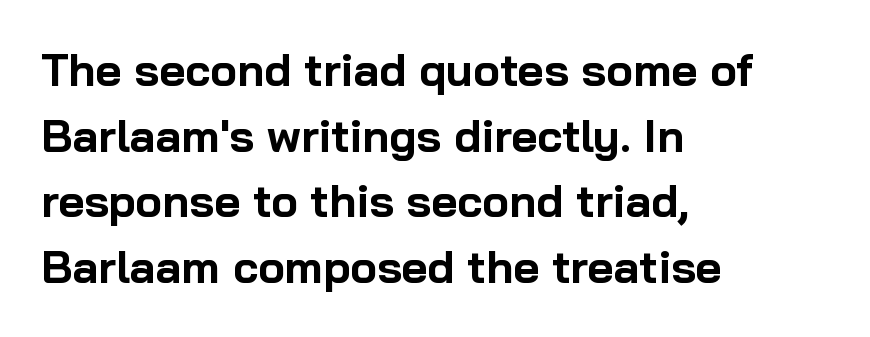
Spacing verdict: proportional, widths tailored to each character. Compared with a centered layout, this one pins lines to the left instead. Style check: upright. The rendering uses a bold face; every stroke is thick and dark.
